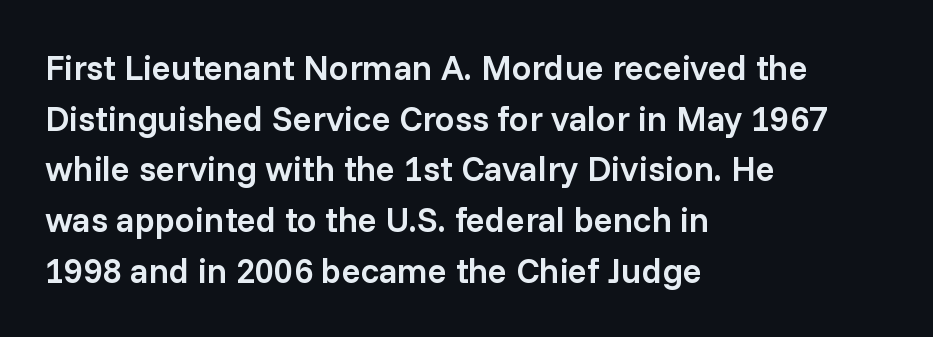
The glyphs in this specimen are sans serif. Ordinary non-slanted type is in use. Clear beneath every line of the passage. This sample has the flowing, uneven cadence of proportional lettering. The horizontal fit of the characters is conventional and even.
